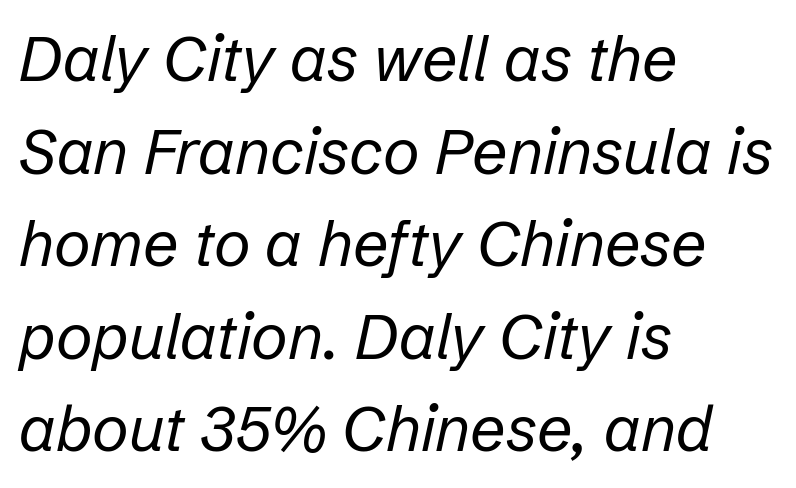
Q: Is the text bold? A: No.
Q: Is the text italic (slanted)? A: Yes, it leans right by about 12 degrees.
Q: Is the text underlined? A: No.
Q: How is the paragraph aligned? A: Left-aligned.
Q: Is the spacing between letters normal or unusually wide? A: Normal.
Q: Is the spacing between lines tight, normal or loose? A: Normal.
Q: Width (condensed, normal, or wide)? A: Normal.
Q: Stroke contrast? A: Low.
Q: x-height? A: Medium.
Q: Monospaced? A: No.
